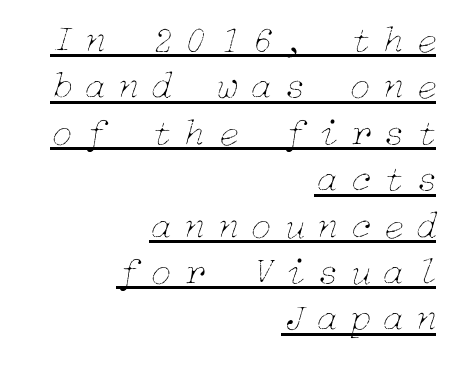
This sample uses an oblique cut, with every glyph tilted off the vertical. Words appear elongated and porous because spacing is wide. The words here are underlined. Stems here are at most as thick as an everyday book face.
